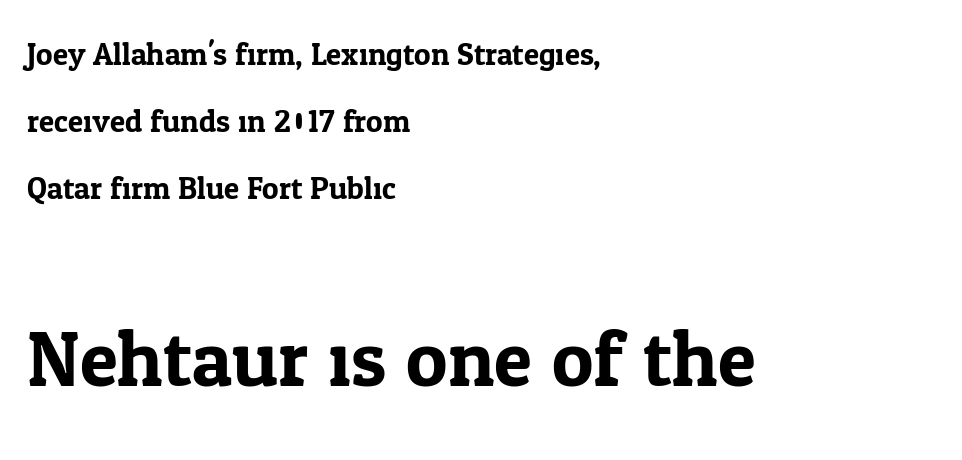
Q: Is the text italic (slanted)? A: No, it is upright.
Q: Is the typeface a serif or a sans-serif typeface? A: Serif.
Q: Is the text underlined? A: No.
Q: How is the paragraph aligned? A: Left-aligned.
Q: Is the spacing between letters normal or unusually wide? A: Normal.
Q: Is the spacing between lines tight, normal or loose? A: Loose.
Q: Which block of text is set in a larger size, the first (top) or the second (bottom)? A: The second (bottom) one.
Q: Width (condensed, normal, or wide)? A: Normal.
Q: Stroke contrast? A: Low.
Q: x-height? A: Medium.
Q: Monospaced? A: No.
